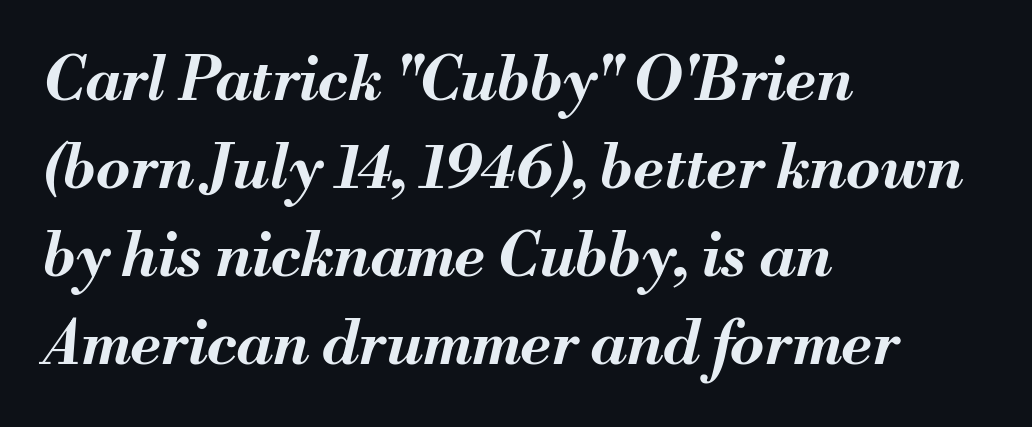
{"italic": "yes", "lean": "right", "slant_degrees": 13, "bold": "yes", "weight": "bold", "width": "normal", "stroke_contrast": "medium", "x_height": "small", "monospaced": "no", "underline": "no", "align": "left", "line_spacing": "normal", "line_spacing_ratio": 1.44, "letter_spacing": "normal", "letter_spacing_em": 0.0, "glyph_px": 61}
